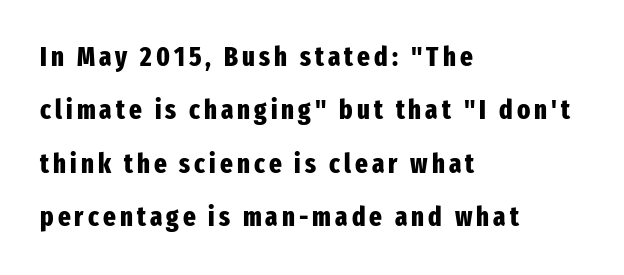
Q: Is the text bold? A: Yes.
Q: Is the text italic (slanted)? A: No, it is upright.
Q: Is the text underlined? A: No.
Q: How is the paragraph aligned? A: Left-aligned.
Q: Is the spacing between lines tight, normal or loose? A: Loose.
